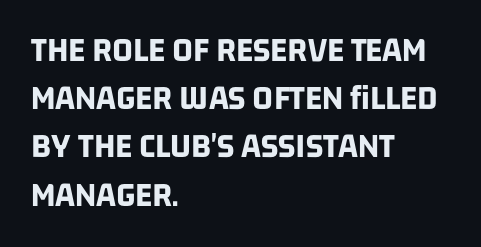
I'd call this a sans setting — the letters go barefoot. Nobody touched the tracking dial on this one. Do the characters align in a grid? No, the font is proportional. The block of text has a typical density, with ordinary space between rows.
